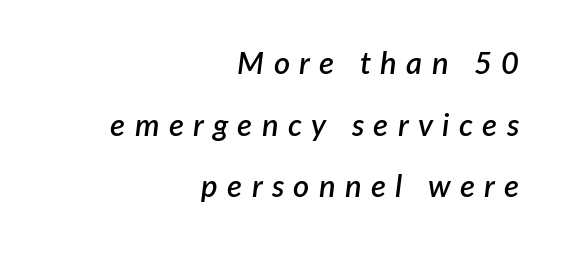
The image shows 31 px semibold type, italic (leaning right); set right-aligned, loose line spacing (1.99x), unusually wide letter spacing (+0.3 em), not underlined; low stroke contrast and a medium x-height.
